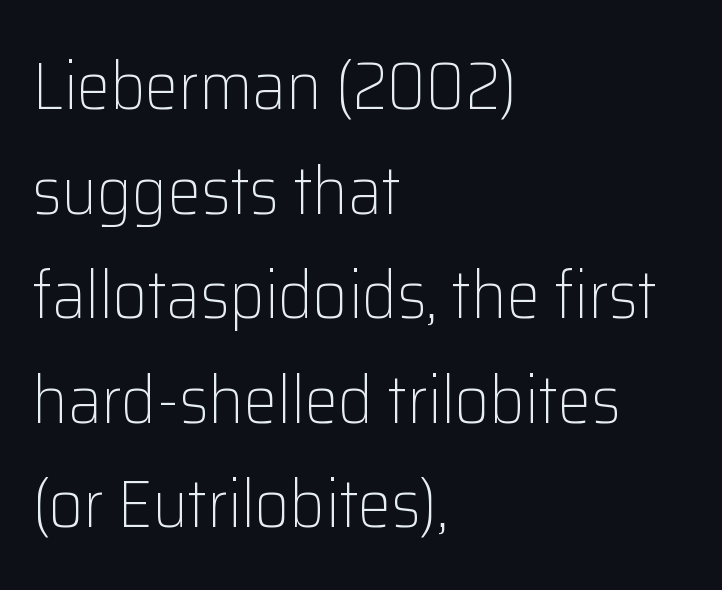
Q: Is the text bold? A: No.
Q: Is the text italic (slanted)? A: No, it is upright.
Q: Is the typeface a serif or a sans-serif typeface? A: Sans-serif.
Q: Is the text underlined? A: No.
Q: How is the paragraph aligned? A: Left-aligned.
Q: Is the spacing between letters normal or unusually wide? A: Normal.
Q: Is the spacing between lines tight, normal or loose? A: Normal.
Q: Width (condensed, normal, or wide)? A: Normal.
Q: Stroke contrast? A: Low.
Q: x-height? A: Medium.
Q: Monospaced? A: No.
